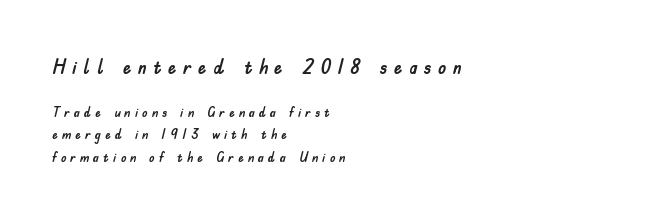
{"underline": "no", "align": "left", "line_spacing": "normal", "line_spacing_ratio": 1.59, "letter_spacing": "wide", "letter_spacing_em": 0.3, "larger_block": "first", "size_ratio": 1.5, "glyph_px": 21}
